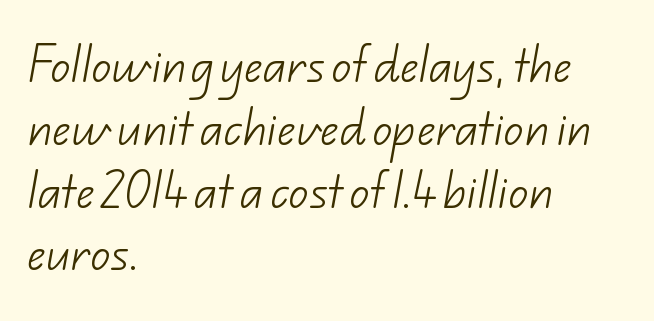
The image shows 40 px light sans-serif type; set left-aligned, normal line spacing (1.57x), normal letter spacing, not underlined; low stroke contrast and a small x-height.
